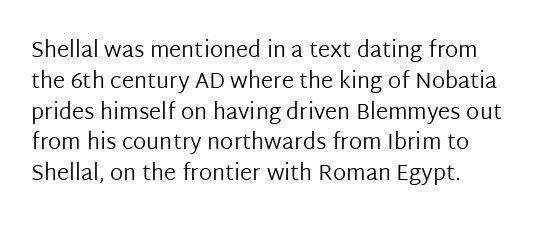
{"italic": "no", "bold": "no", "underline": "no", "line_spacing": "normal", "line_spacing_ratio": 1.4, "letter_spacing": "normal", "letter_spacing_em": 0.0, "glyph_px": 22}
